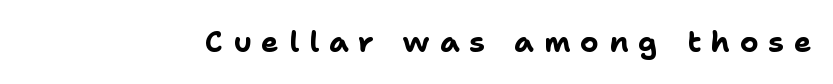
Q: Is the text bold? A: Yes.
Q: Is the text italic (slanted)? A: No, it is upright.
Q: Is the typeface a serif or a sans-serif typeface? A: Sans-serif.
Q: Is the text underlined? A: No.
Q: Is the spacing between letters normal or unusually wide? A: Unusually wide.
Q: Width (condensed, normal, or wide)? A: Normal.
Q: Stroke contrast? A: Low.
Q: x-height? A: Medium.
Q: Monospaced? A: No.
